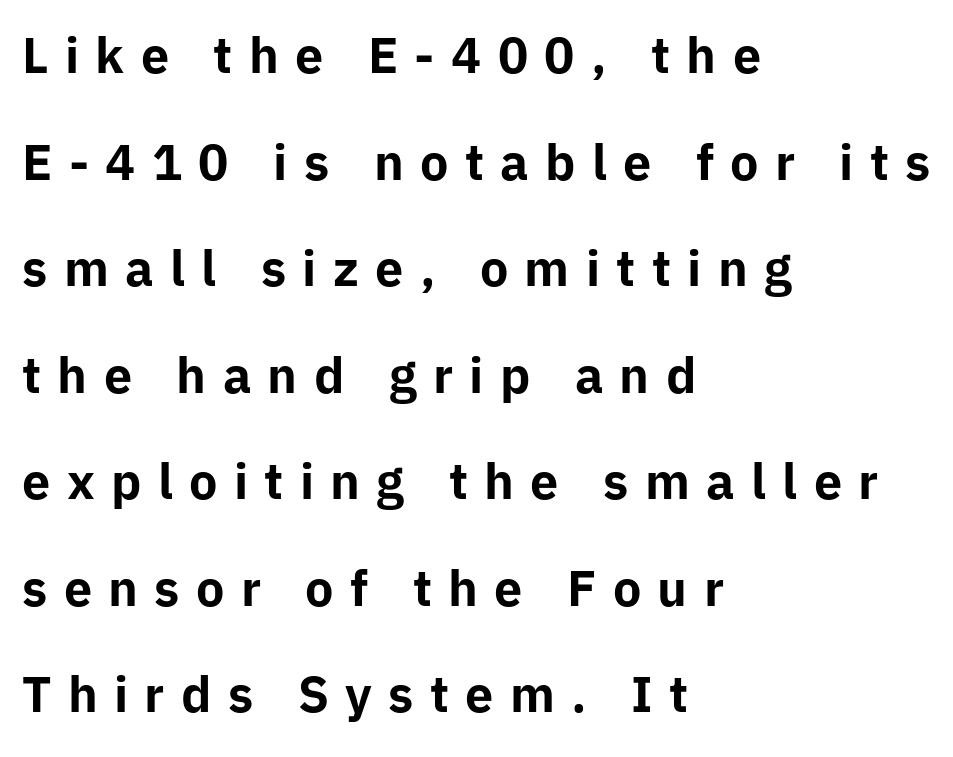
Q: Is the text bold? A: Yes.
Q: Is the text italic (slanted)? A: No, it is upright.
Q: Is the typeface a serif or a sans-serif typeface? A: Sans-serif.
Q: Is the text underlined? A: No.
Q: How is the paragraph aligned? A: Left-aligned.
Q: Is the spacing between letters normal or unusually wide? A: Unusually wide.
Q: Is the spacing between lines tight, normal or loose? A: Loose.
Q: Width (condensed, normal, or wide)? A: Normal.
Q: Stroke contrast? A: Low.
Q: x-height? A: Medium.
Q: Monospaced? A: No.
